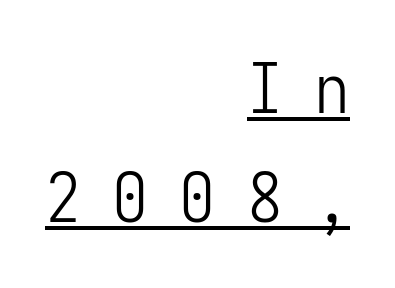
Style check: upright. The glyphs are accompanied by a horizontal stroke just below them. The letters march in equal steps, a hallmark of fixed-pitch type. Glyph-to-glyph distance is far greater than everyday printed text. This is not heavy type; no bold has been used. The vertical gap from one line to the next is medium.
